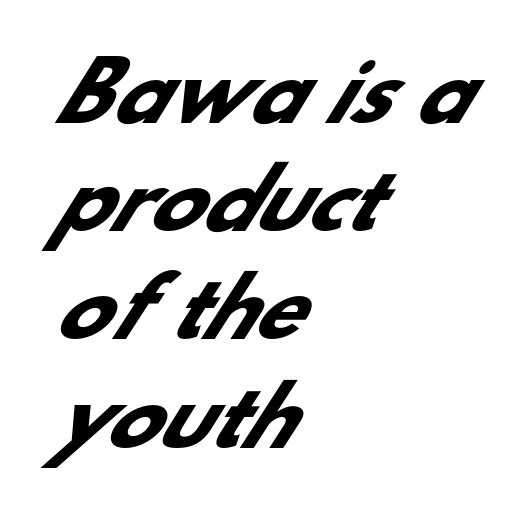
{"serif": "no", "bold": "yes", "weight": "heavy", "width": "normal", "stroke_contrast": "low", "x_height": "small", "monospaced": "no", "underline": "no", "align": "left", "line_spacing": "normal", "line_spacing_ratio": 1.37, "letter_spacing": "normal", "letter_spacing_em": 0.0, "glyph_px": 79}
